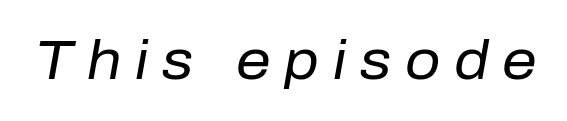
The passage shown has open, widely tracked lettering throughout. Plain, unruled lines of type. The rendering uses natural spacing where letterforms have individual widths. Yep, that's italic — everything's leaning.
